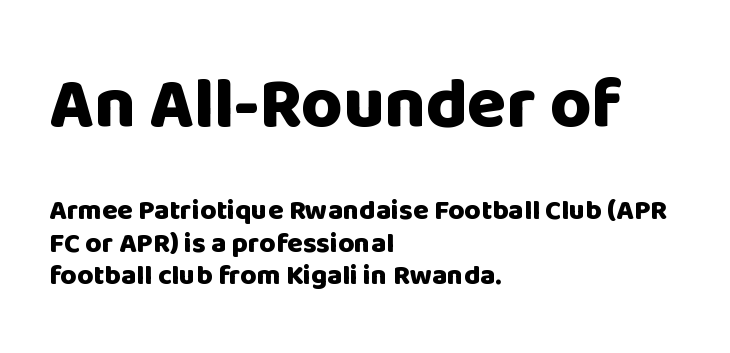
{"serif": "no", "italic": "no", "bold": "yes", "weight": "heavy", "width": "normal", "stroke_contrast": "low", "x_height": "large", "monospaced": "no", "underline": "no", "align": "left", "line_spacing_ratio": 1.16, "letter_spacing": "normal", "letter_spacing_em": 0.0, "larger_block": "first", "size_ratio": 2.54, "glyph_px": 71}
